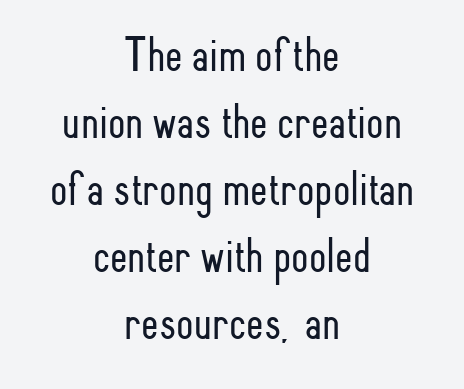
The image shows 50 px light, condensed sans-serif type, upright; set centered, normal line spacing (1.34x), normal letter spacing, not underlined; low stroke contrast and a small x-height.
